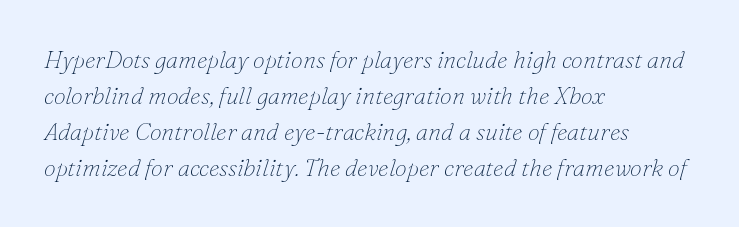
{"italic": "yes", "lean": "right", "slant_degrees": 16, "bold": "no", "underline": "no", "align": "left", "line_spacing": "normal", "line_spacing_ratio": 1.5, "letter_spacing": "normal", "letter_spacing_em": 0.0, "glyph_px": 24}
